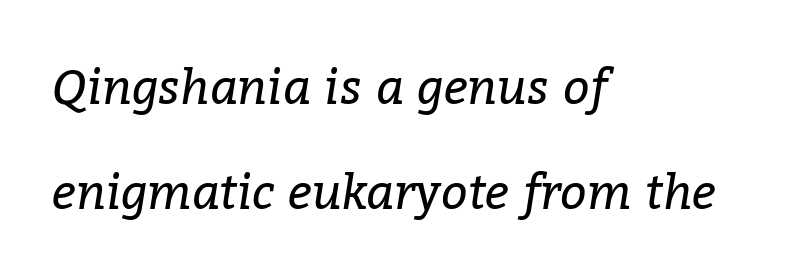
The image shows 47 px regular-weight serif type, italic (leaning right); set left-aligned, loose line spacing (2.23x), normal letter spacing, not underlined; low stroke contrast and a medium x-height.
